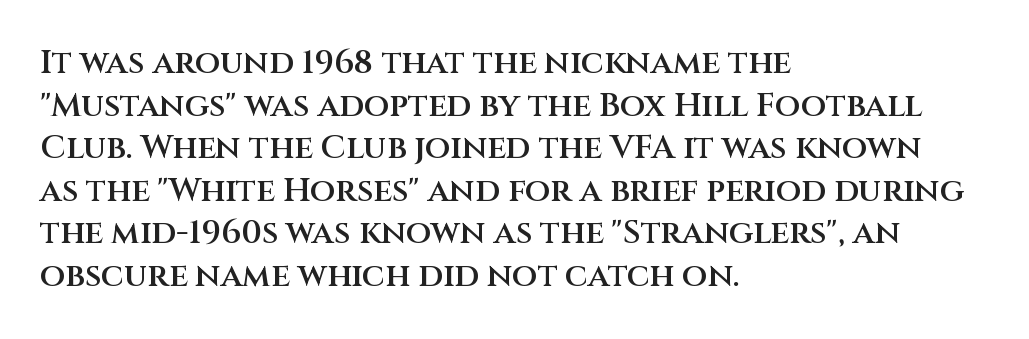
This sample keeps an unexceptional amount of space between lines. Words appear dense and cohesive because spacing is normal. Does the lettering tilt? It doesn't — this is upright. A clean baseline with only descenders dipping below it. Here the designer chose a conventional face with non-uniform glyph widths.
